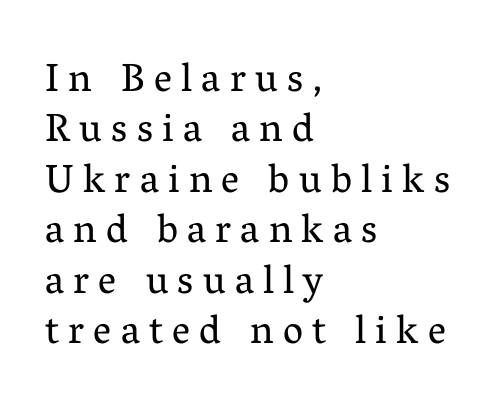
{"serif": "yes", "italic": "no", "bold": "no", "weight": "regular", "width": "normal", "stroke_contrast": "medium", "x_height": "medium", "monospaced": "no", "underline": "no", "align": "left", "line_spacing": "normal", "line_spacing_ratio": 1.26, "letter_spacing": "wide", "letter_spacing_em": 0.23, "glyph_px": 40}
